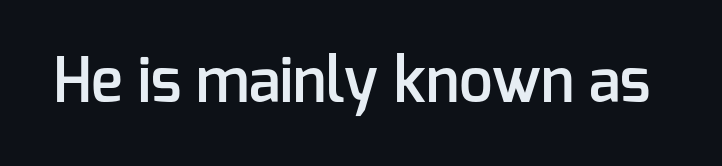
{"serif": "no", "italic": "no", "bold": "semi", "weight": "semibold", "width": "normal", "stroke_contrast": "low", "x_height": "medium", "monospaced": "no", "underline": "no", "letter_spacing": "normal", "letter_spacing_em": 0.0, "glyph_px": 60}
